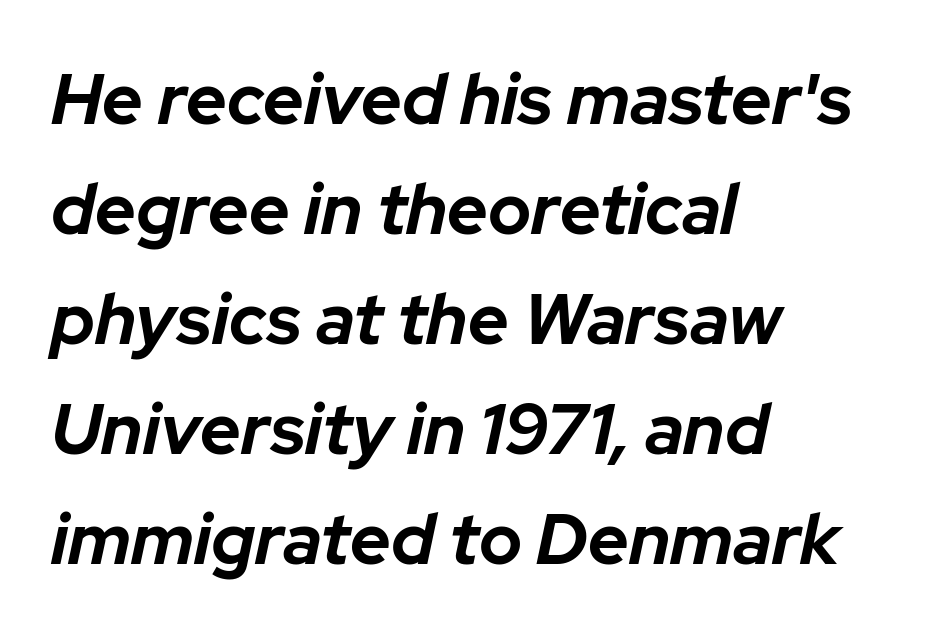
Reading down the column, the eye jumps a familiar distance to each next line. Letters rest on an invisible, unmarked baseline. Honestly, the letter spacing is just normal — you wouldn't notice it. You could not count columns in this text — the font is proportionally spaced. Its strokes are broad and dark, the hallmark of bold type.
